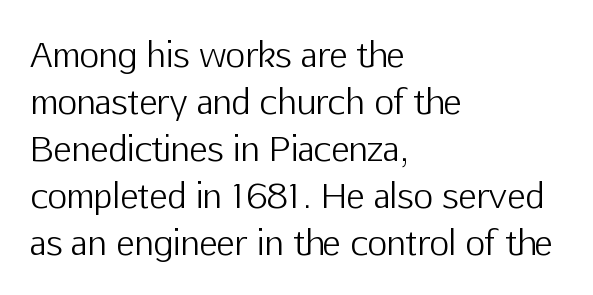
Q: Is the text bold? A: No.
Q: Is the text italic (slanted)? A: No, it is upright.
Q: Is the typeface a serif or a sans-serif typeface? A: Sans-serif.
Q: Is the text underlined? A: No.
Q: How is the paragraph aligned? A: Left-aligned.
Q: Is the spacing between letters normal or unusually wide? A: Normal.
Q: Is the spacing between lines tight, normal or loose? A: Normal.
Q: Width (condensed, normal, or wide)? A: Normal.
Q: Stroke contrast? A: Low.
Q: x-height? A: Medium.
Q: Monospaced? A: No.
